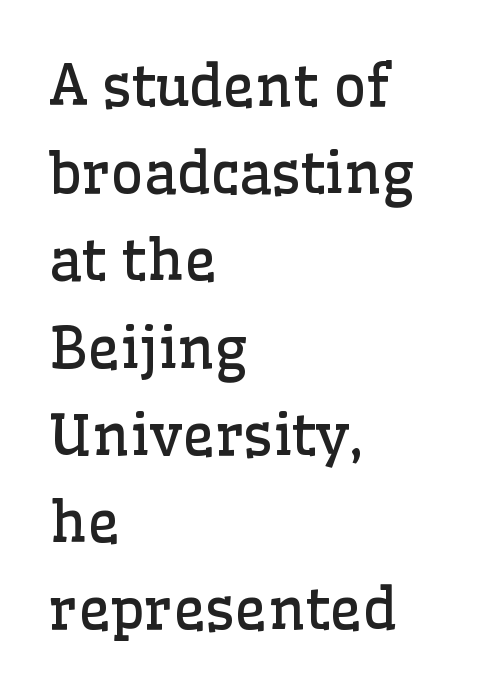
Lines of text with bare space underneath. Typographically, this falls in the serif category. Glyph-to-glyph distance matches everyday printed text. Compared with a typical body face, this is equally light or lighter still. Upright lettering throughout. These lines are rendered in a variable-pitch font.
